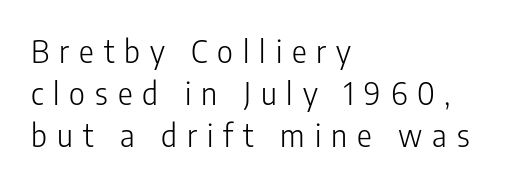
The image shows 31 px light, condensed sans-serif type, upright; set left-aligned, normal line spacing (1.35x), unusually wide letter spacing (+0.32 em), not underlined; low stroke contrast and a medium x-height.
